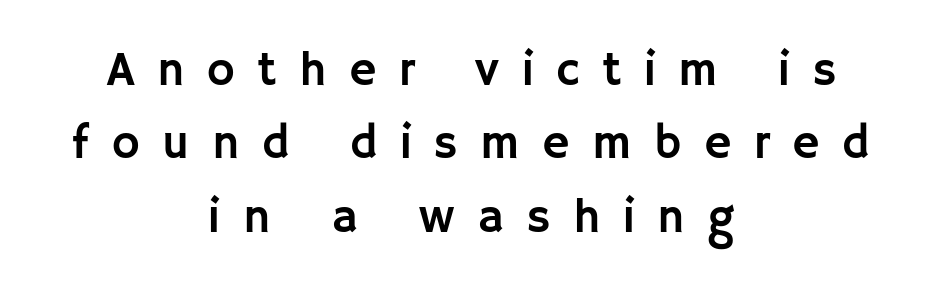
Notice how the stems are strictly vertical — no italics here. Each line is balanced around a shared central axis. Nobody drew a line under any word here. Is this a fixed-width face? No — the glyphs have proportional, varying widths. Characters follow at a spacing far wider than the type designer built in.
